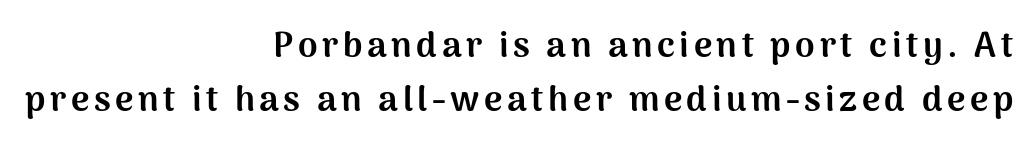
The image shows 35 px bold sans-serif type, upright; set right-aligned, normal line spacing (1.53x), not underlined; medium stroke contrast and a medium x-height.
